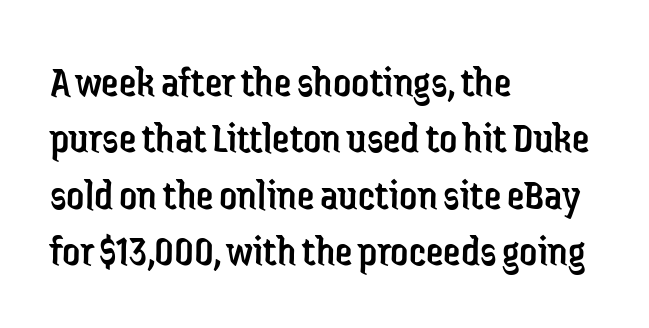
Q: Is the text bold? A: No.
Q: Is the text italic (slanted)? A: No, it is upright.
Q: Is the typeface a serif or a sans-serif typeface? A: Sans-serif.
Q: Is the text underlined? A: No.
Q: How is the paragraph aligned? A: Left-aligned.
Q: Is the spacing between letters normal or unusually wide? A: Normal.
Q: Is the spacing between lines tight, normal or loose? A: Normal.
Q: Width (condensed, normal, or wide)? A: Condensed.
Q: Stroke contrast? A: Low.
Q: x-height? A: Medium.
Q: Monospaced? A: No.
